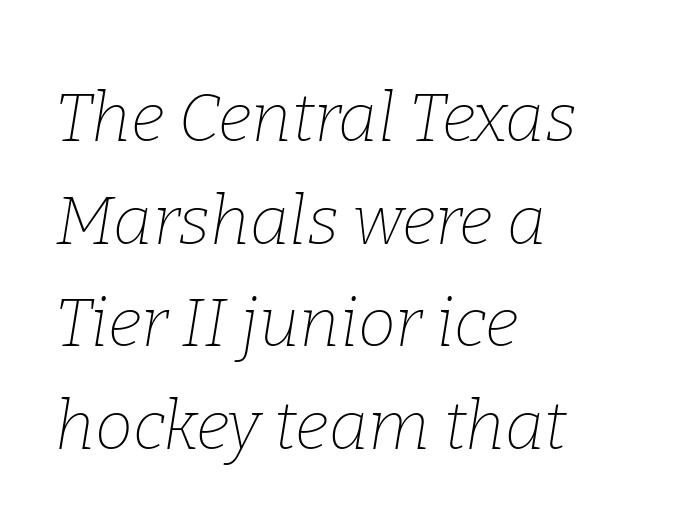
Q: Is the text bold? A: No.
Q: Is the text italic (slanted)? A: Yes, it leans right by about 9 degrees.
Q: Is the typeface a serif or a sans-serif typeface? A: Serif.
Q: Is the text underlined? A: No.
Q: How is the paragraph aligned? A: Left-aligned.
Q: Is the spacing between letters normal or unusually wide? A: Normal.
Q: Is the spacing between lines tight, normal or loose? A: Normal.
Q: Width (condensed, normal, or wide)? A: Normal.
Q: Stroke contrast? A: Low.
Q: x-height? A: Medium.
Q: Monospaced? A: No.
